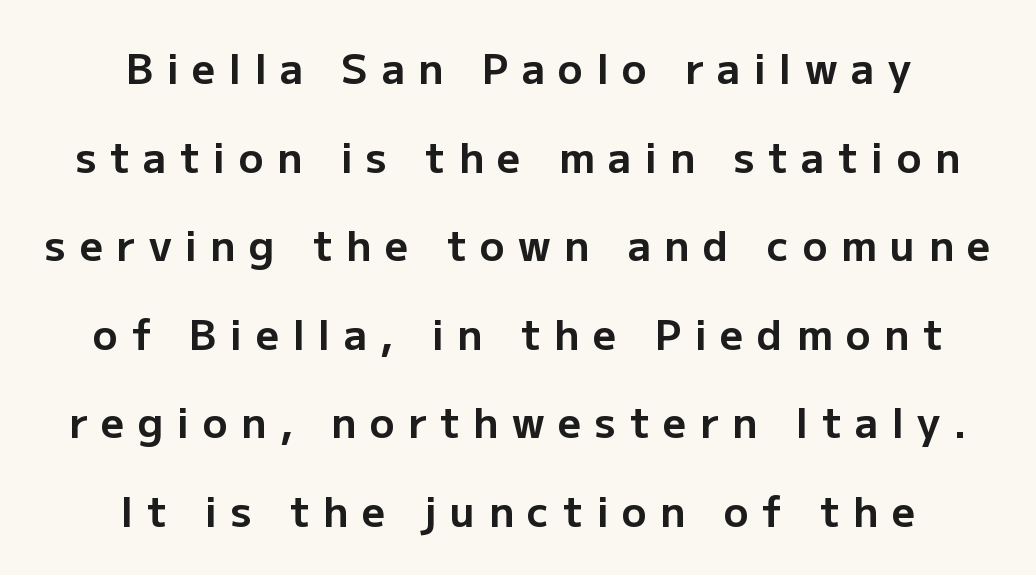
In terms of posture, this sample is upright. The leading is generous, giving the passage an open texture. Compared with typical body copy, the letter spacing here is much looser. If you folded the block vertically in half, each line would mirror itself in length. Heavy-handed strokes throughout: this text is bold. Examine the stroke ends and you'll find no serifs.
